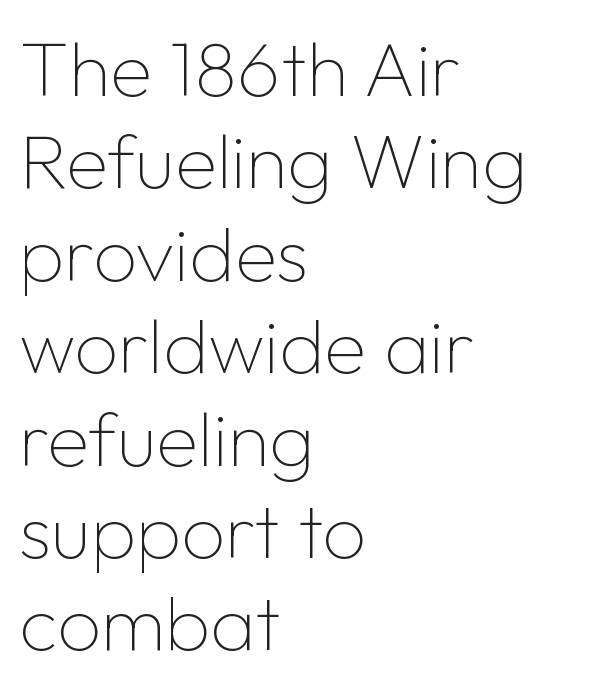
Here the designer chose a conventional face with non-uniform glyph widths. Style check: upright. No heavy texture on the line: the type isn't bold. How are the letters spaced? Ordinarily, with no added tracking. Quick note: underline off.
